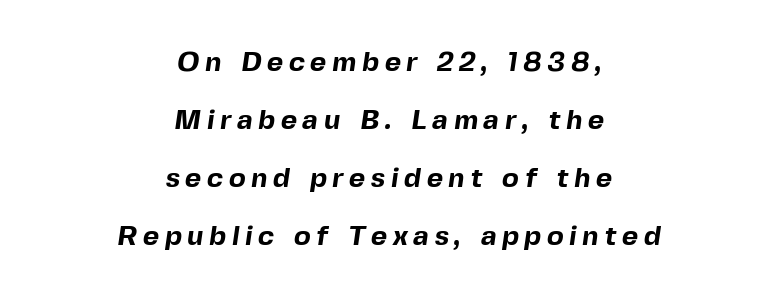
Check the space under the baseline: it is left empty. Weight: bold. Substantial extra tracking has been applied to these lines. The letters advance in unequal steps, a hallmark of proportional type. Nothing sits at the stroke ends, so this counts as sans-serif.
